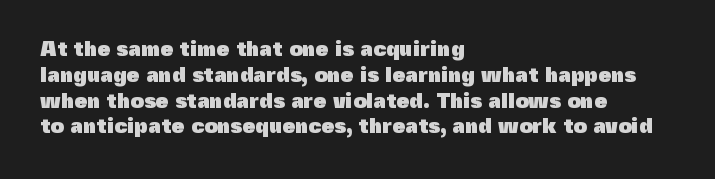
The letters stand upright; this is a roman face. Every row of glyphs begins at an identical x-position on the left. Between one letter and the next there's only the usual sliver of space. Caption: bold face, heavy strokes.
